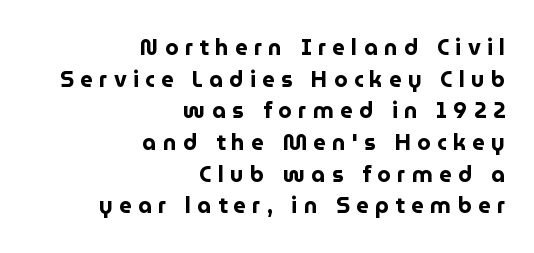
This is roman type, the default non-slanted kind. The face used here is rendered with a markedly widened letterfit. Leftover space on each line is placed entirely before the opening word. The string is rendered with underlining switched off.
